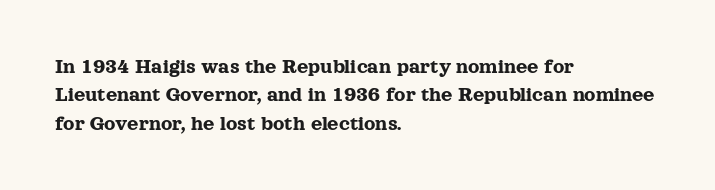
{"italic": "no", "underline": "no", "align": "left", "line_spacing": "normal", "line_spacing_ratio": 1.29, "letter_spacing": "normal", "letter_spacing_em": 0.0, "glyph_px": 22}
